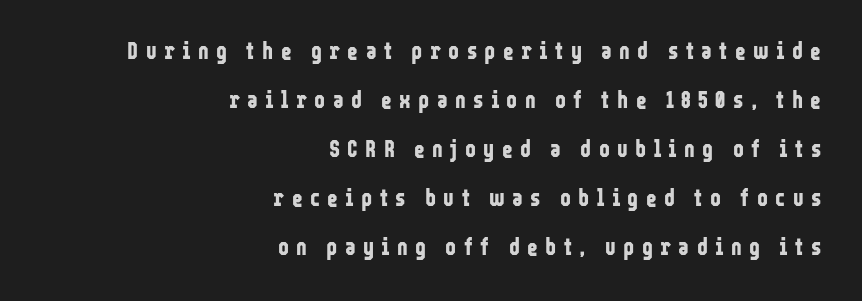
The face used here has the dense, thick strokes of a bold. If you drew a line through each stem, it would be perfectly vertical. The lines are quadded right. Substantial extra tracking has been applied to these lines. Compared with typical paragraphs, the rows here are farther apart. Descender tails drop into unmarked territory.
